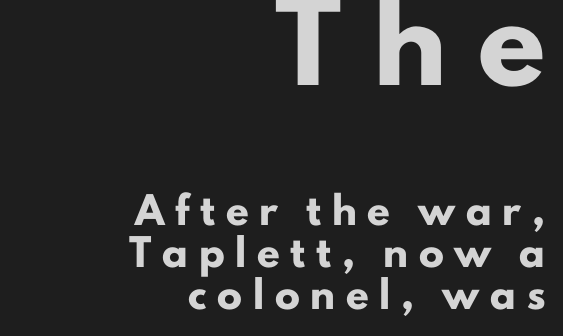
In terms of letterform style, serifs are entirely absent. Letter spacing: wide. A flush-right, rag-left setting is used for this passage. Rendered with straight, roman letterforms.
